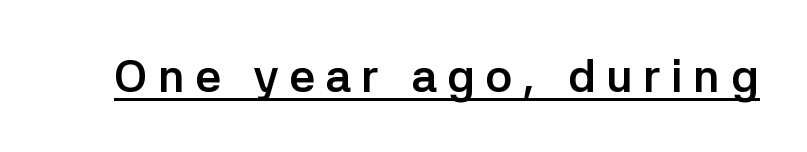
{"serif": "no", "italic": "no", "bold": "yes", "weight": "semibold", "width": "normal", "stroke_contrast": "low", "x_height": "medium", "monospaced": "no", "underline": "yes", "letter_spacing": "wide", "letter_spacing_em": 0.22, "glyph_px": 46}
